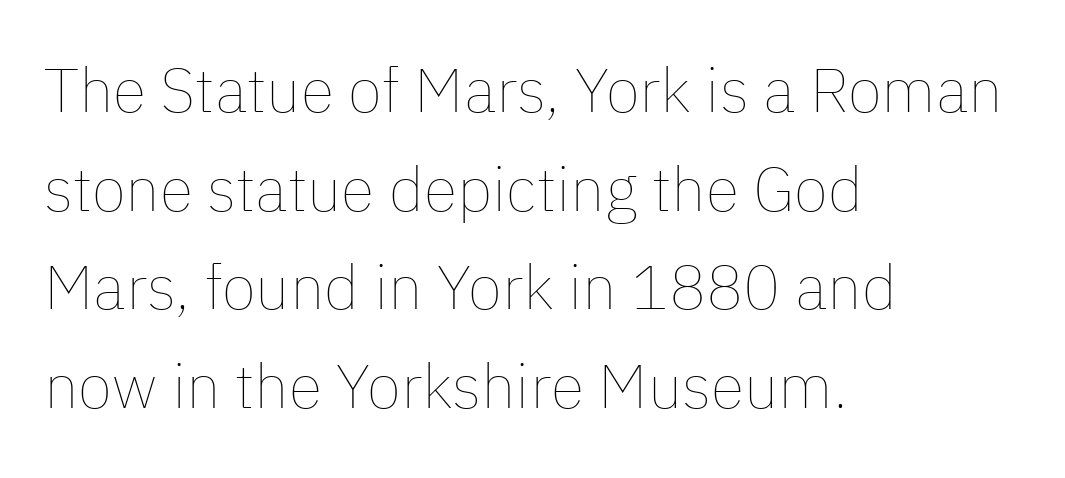
Q: Is the text bold? A: No.
Q: Is the text italic (slanted)? A: No, it is upright.
Q: Is the text underlined? A: No.
Q: How is the paragraph aligned? A: Left-aligned.
Q: Is the spacing between letters normal or unusually wide? A: Normal.
Q: Is the spacing between lines tight, normal or loose? A: Normal.
Q: Width (condensed, normal, or wide)? A: Normal.
Q: Stroke contrast? A: Low.
Q: x-height? A: Medium.
Q: Monospaced? A: No.
